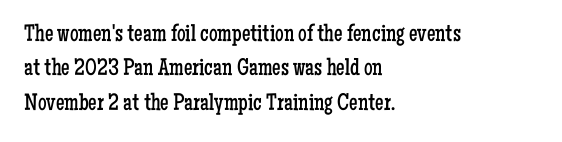
{"italic": "no", "bold": "no", "underline": "no", "align": "left", "line_spacing": "normal", "line_spacing_ratio": 1.43, "letter_spacing": "normal", "letter_spacing_em": 0.0, "glyph_px": 24}
